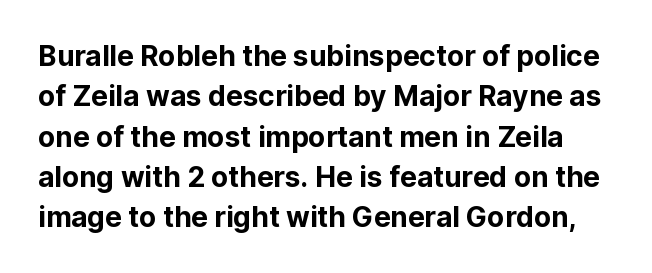
Q: Is the text italic (slanted)? A: No, it is upright.
Q: Is the typeface a serif or a sans-serif typeface? A: Sans-serif.
Q: Is the text underlined? A: No.
Q: Is the spacing between letters normal or unusually wide? A: Normal.
Q: Is the spacing between lines tight, normal or loose? A: Normal.
Q: Width (condensed, normal, or wide)? A: Normal.
Q: Stroke contrast? A: Low.
Q: x-height? A: Medium.
Q: Monospaced? A: No.
